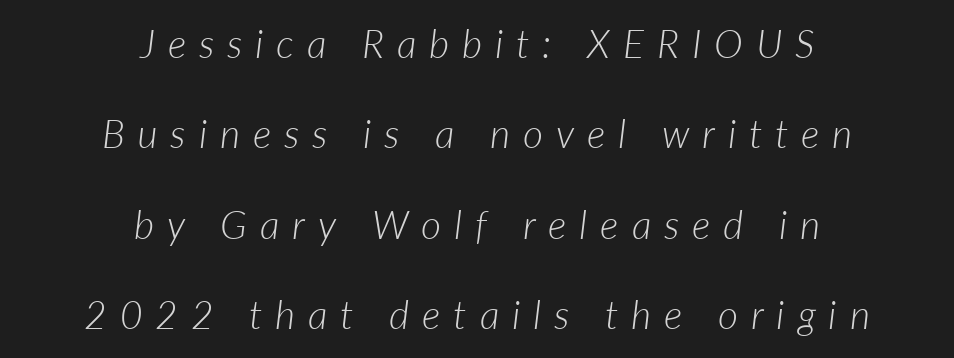
{"italic": "yes", "lean": "right", "slant_degrees": 7, "bold": "no", "weight": "light", "width": "normal", "stroke_contrast": "low", "x_height": "medium", "monospaced": "no", "underline": "no", "align": "center", "line_spacing": "loose", "line_spacing_ratio": 2.32, "letter_spacing": "wide", "letter_spacing_em": 0.33, "glyph_px": 39}
